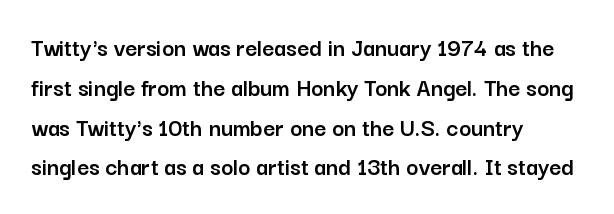
How would I describe the line gaps? Plain and ordinary. Does extra space separate the letters? No, they use regular spacing. These lines stack with their left ends in a neat column. Underlining? Definitely not there. Quick note: not italic, upright.
